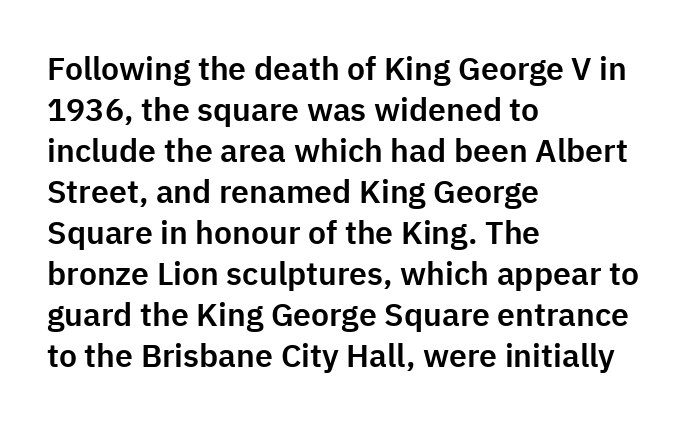
{"serif": "no", "italic": "no", "width": "normal", "stroke_contrast": "low", "x_height": "medium", "monospaced": "no", "underline": "no", "align": "left", "line_spacing": "normal", "line_spacing_ratio": 1.28, "letter_spacing": "normal", "letter_spacing_em": 0.0, "glyph_px": 32}
